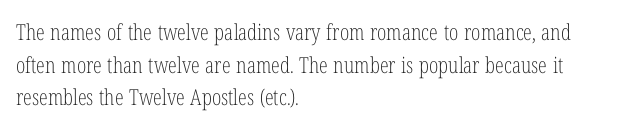
Rows of type keep a routine distance in the vertical direction. The space beneath each line is pristine and unruled. Which margin do the lines hug? The left one — the right edge is uneven. The letterforms sit shoulder to shoulder at normal distance.
